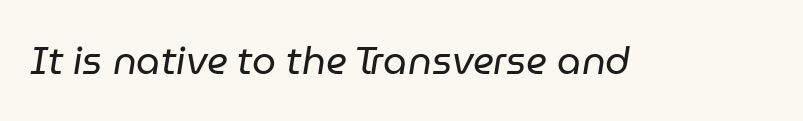
{"italic": "yes", "lean": "right", "slant_degrees": 9, "bold": "no", "weight": "regular", "width": "normal", "stroke_contrast": "low", "x_height": "medium", "monospaced": "no", "underline": "no", "letter_spacing": "normal", "letter_spacing_em": 0.0, "glyph_px": 38}
